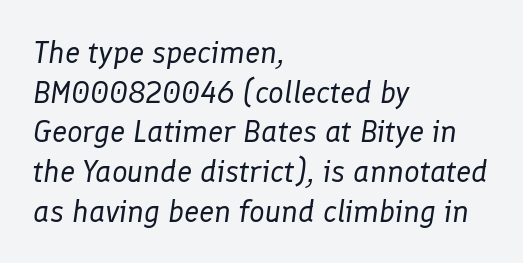
Q: Is the text bold? A: No.
Q: Is the text italic (slanted)? A: Yes, it leans right by about 8 degrees.
Q: Is the text underlined? A: No.
Q: How is the paragraph aligned? A: Left-aligned.
Q: Is the spacing between letters normal or unusually wide? A: Normal.
Q: Is the spacing between lines tight, normal or loose? A: Normal.
Q: Width (condensed, normal, or wide)? A: Normal.
Q: Stroke contrast? A: Low.
Q: x-height? A: Medium.
Q: Monospaced? A: No.
